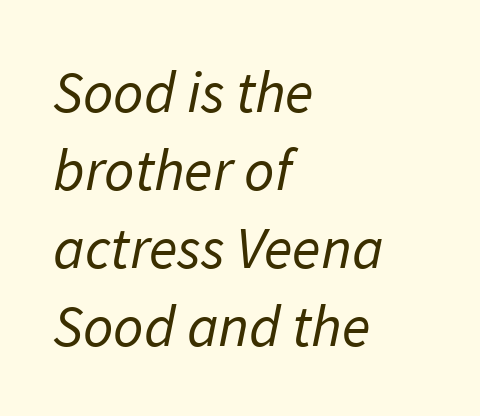
The image shows 59 px regular-weight sans-serif type; set left-aligned, normal line spacing (1.32x), normal letter spacing, not underlined; low stroke contrast and a medium x-height.
